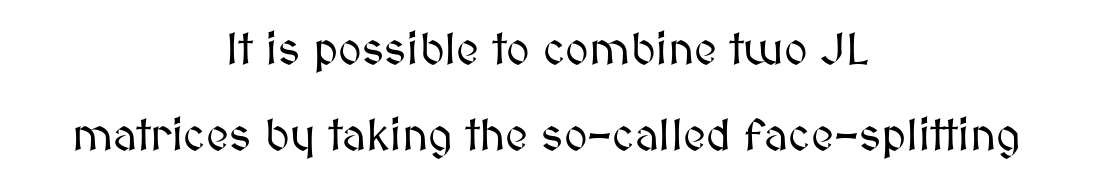
Ordinary non-slanted type is in use. Clear beneath every line of the passage. This sample has the flowing, uneven cadence of proportional lettering. Horizontal alignment here is central, giving a formal, balanced look. The tracking reads as untouched default to a designer's eye. Regarding leading, the lines here are spaced well apart.
